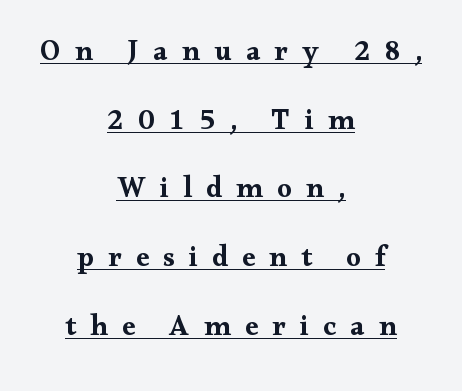
The image shows 29 px bold, wide serif type, upright; set centered, loose line spacing (2.37x), unusually wide letter spacing (+0.49 em), underlined; medium stroke contrast and a small x-height.
